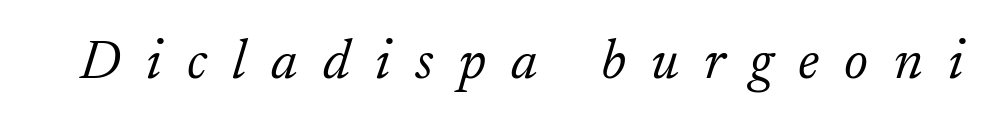
{"serif": "yes", "italic": "yes", "lean": "right", "slant_degrees": 17, "bold": "no", "weight": "light", "width": "normal", "stroke_contrast": "low", "x_height": "small", "monospaced": "no", "underline": "no", "letter_spacing": "wide", "letter_spacing_em": 0.46, "glyph_px": 55}
